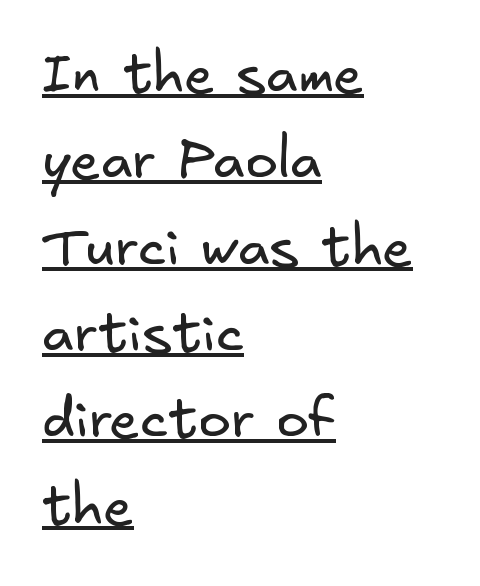
The image shows 55 px regular-weight sans-serif type; set left-aligned, normal line spacing (1.57x), normal letter spacing, underlined; low stroke contrast and a small x-height.
